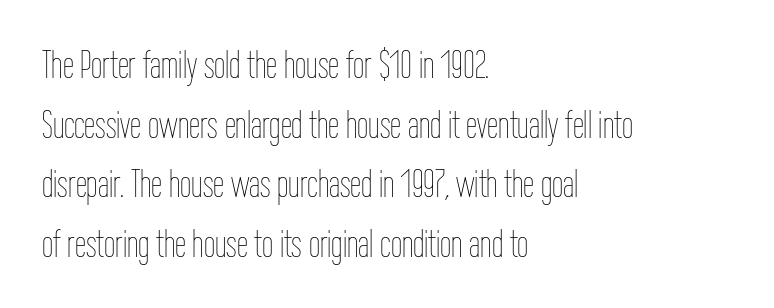
{"italic": "no", "bold": "no", "weight": "thin", "width": "condensed", "stroke_contrast": "low", "x_height": "medium", "monospaced": "no", "underline": "no", "align": "left", "line_spacing": "normal", "line_spacing_ratio": 1.49, "letter_spacing": "normal", "letter_spacing_em": 0.0, "glyph_px": 40}
